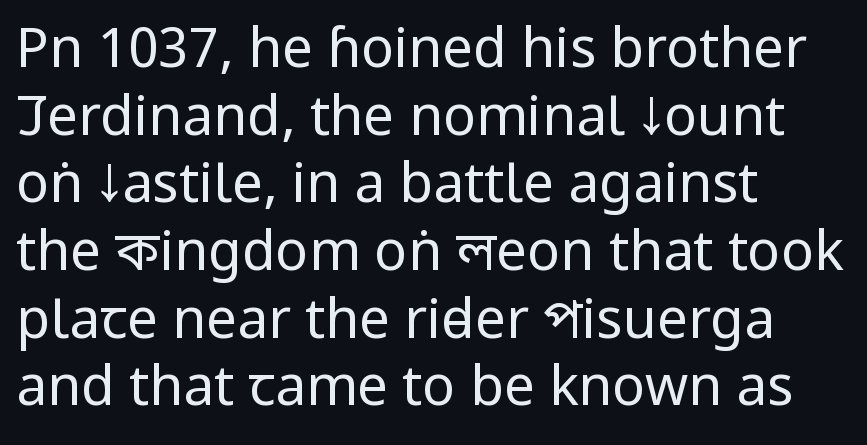
When letters stand straight like this, we call the style roman or upright. The weight tops out at a normal text grade. All the whitespace from short lines collects on the right. Note: no serifs on the glyphs. The gap between lines stays unmarked. Is the letter spacing exaggerated? No — it looks like the ordinary default.
